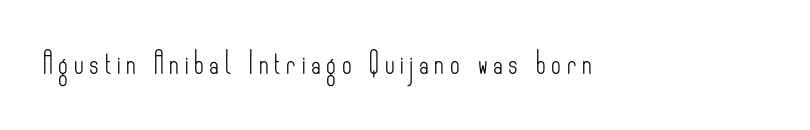
Q: Is the text bold? A: No.
Q: Is the text italic (slanted)? A: No, it is upright.
Q: Is the text underlined? A: No.
Q: Is the spacing between letters normal or unusually wide? A: Unusually wide.
